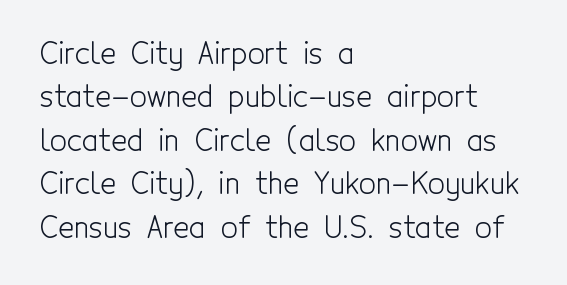
{"serif": "no", "italic": "no", "bold": "no", "weight": "light", "width": "condensed", "x_height": "medium", "monospaced": "no", "underline": "no", "align": "left", "line_spacing": "normal", "line_spacing_ratio": 1.45, "letter_spacing": "normal", "letter_spacing_em": 0.0, "glyph_px": 30}
